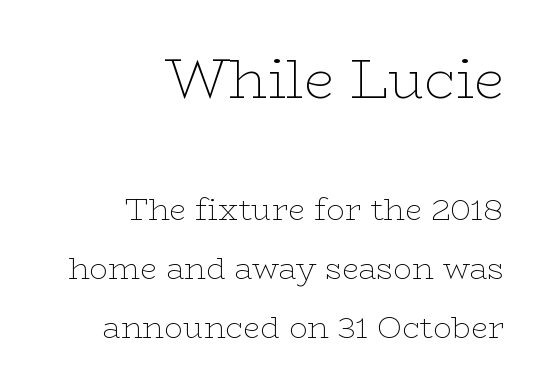
Q: Is the text bold? A: No.
Q: Is the text italic (slanted)? A: No, it is upright.
Q: Is the typeface a serif or a sans-serif typeface? A: Serif.
Q: Is the text underlined? A: No.
Q: How is the paragraph aligned? A: Right-aligned.
Q: Is the spacing between letters normal or unusually wide? A: Normal.
Q: Is the spacing between lines tight, normal or loose? A: Loose.
Q: Which block of text is set in a larger size, the first (top) or the second (bottom)? A: The first (top) one.
Q: Width (condensed, normal, or wide)? A: Wide.
Q: Stroke contrast? A: Low.
Q: x-height? A: Medium.
Q: Monospaced? A: No.
